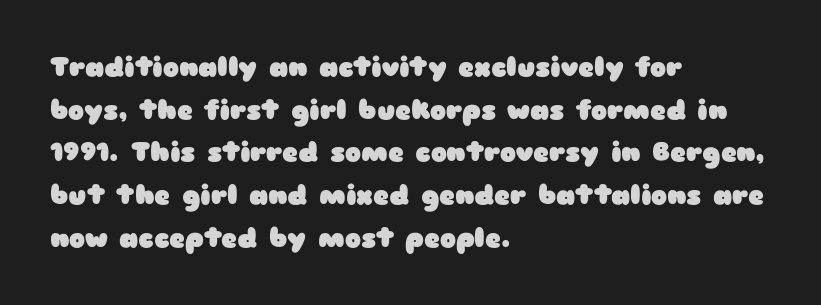
{"italic": "no", "bold": "yes", "underline": "no", "align": "left", "line_spacing": "normal", "line_spacing_ratio": 1.58, "letter_spacing": "normal", "letter_spacing_em": 0.0, "glyph_px": 27}
